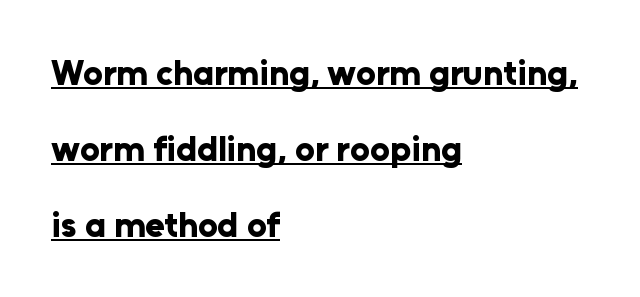
The passage shown is typed in a proportional face where columns would drift. The font is running at its bold setting. In terms of letterspacing, this is plain default setting. Is there an underline? Yes — a line sits under the letters. Does the type have serifs? No, each stem ends abruptly. Horizontal alignment here is leftward, the default for most running prose.
